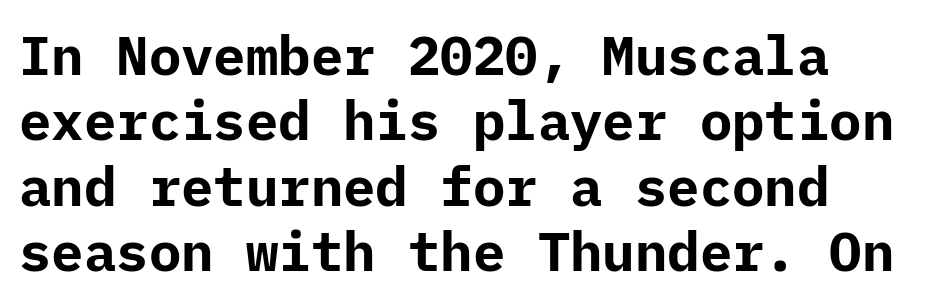
Q: Is the text bold? A: Yes.
Q: Is the text italic (slanted)? A: No, it is upright.
Q: Is the typeface a serif or a sans-serif typeface? A: Sans-serif.
Q: Is the text underlined? A: No.
Q: Is the spacing between letters normal or unusually wide? A: Normal.
Q: Width (condensed, normal, or wide)? A: Normal.
Q: Stroke contrast? A: Low.
Q: x-height? A: Medium.
